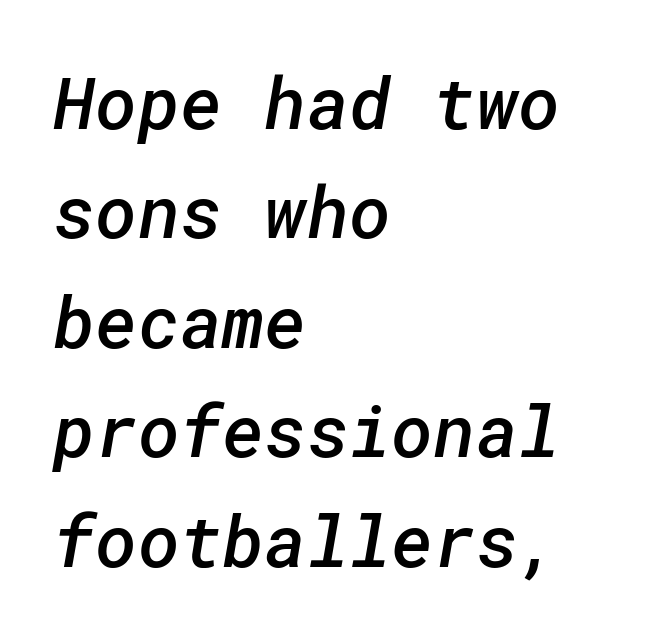
Whoever set this chose a conventional vertical rhythm. Typesetter's note: demi weight, one step under bold. All the whitespace from short lines collects on the right. The letterforms sit shoulder to shoulder at normal distance.
